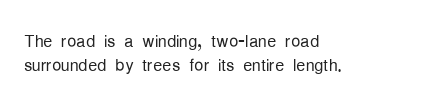
Q: Is the text bold? A: No.
Q: Is the text italic (slanted)? A: No, it is upright.
Q: Is the text underlined? A: No.
Q: How is the paragraph aligned? A: Left-aligned.
Q: Is the spacing between letters normal or unusually wide? A: Normal.
Q: Is the spacing between lines tight, normal or loose? A: Tight.
